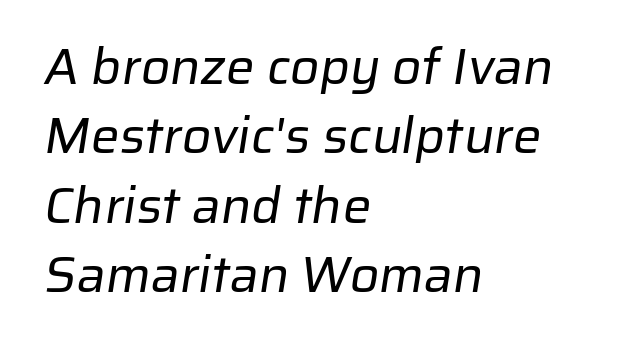
{"serif": "no", "bold": "no", "weight": "regular", "width": "normal", "stroke_contrast": "low", "x_height": "medium", "monospaced": "no", "underline": "no", "align": "left", "line_spacing": "normal", "line_spacing_ratio": 1.36, "letter_spacing": "normal", "letter_spacing_em": 0.0, "glyph_px": 51}
